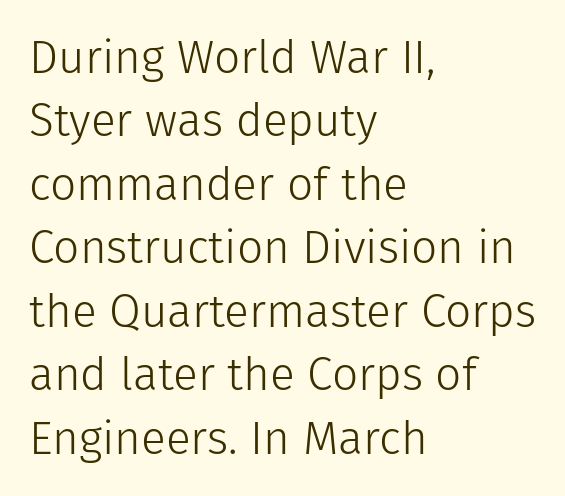
{"serif": "no", "italic": "no", "bold": "no", "weight": "light", "width": "normal", "stroke_contrast": "low", "x_height": "medium", "monospaced": "no", "underline": "no", "align": "left", "line_spacing": "normal", "line_spacing_ratio": 1.38, "letter_spacing": "normal", "letter_spacing_em": 0.0, "glyph_px": 46}
